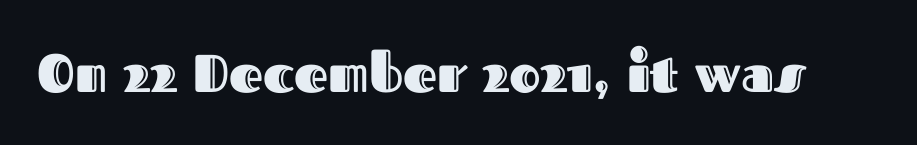
The image shows 53 px text type, upright; set normal letter spacing, not underlined; a medium x-height.
